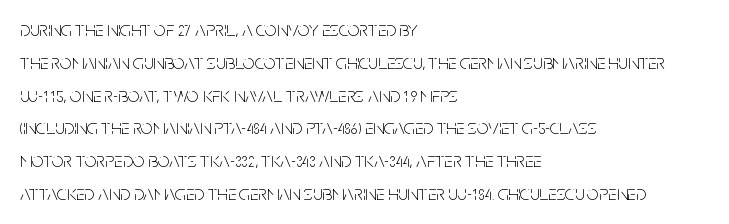
The image shows 21 px text type, upright; set left-aligned, normal line spacing (1.56x), normal letter spacing, not underlined.
